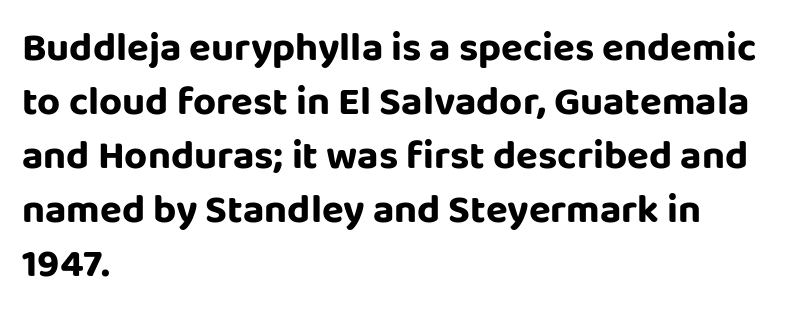
{"serif": "no", "italic": "no", "width": "normal", "stroke_contrast": "low", "x_height": "large", "monospaced": "no", "underline": "no", "align": "left", "line_spacing": "normal", "line_spacing_ratio": 1.35, "letter_spacing": "normal", "letter_spacing_em": 0.0, "glyph_px": 40}
